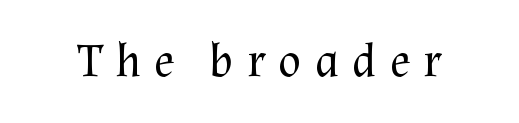
The image shows 48 px regular-weight type, upright; set unusually wide letter spacing (+0.27 em), not underlined; medium stroke contrast and a medium x-height.
